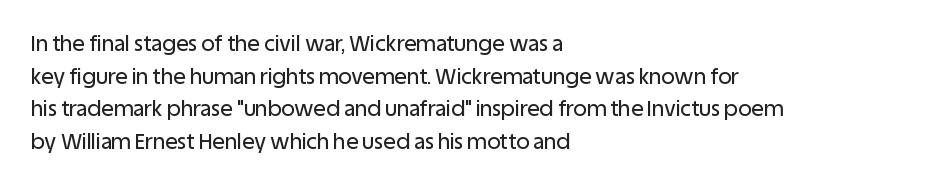
The line-height multiplier appears to be the usual default. Posture: straight, roman, zero tilt. This sample uses plain, unmodified letter spacing. No word sits above an underline.
